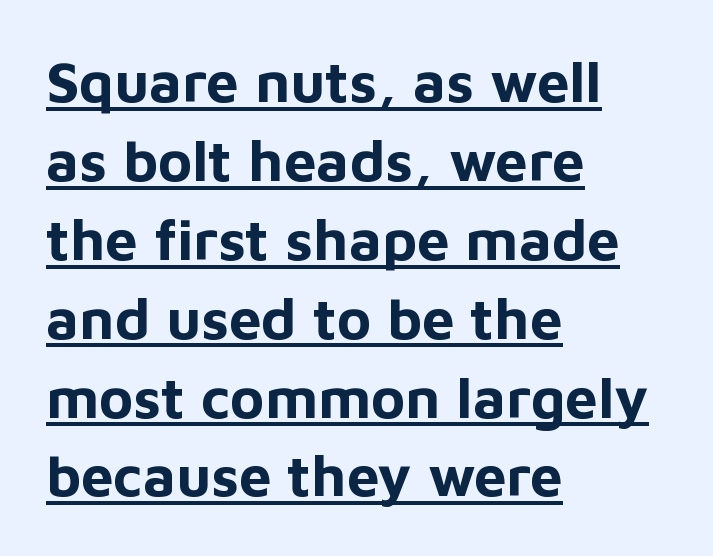
Q: Is the text bold? A: Yes.
Q: Is the text italic (slanted)? A: No, it is upright.
Q: Is the typeface a serif or a sans-serif typeface? A: Sans-serif.
Q: Is the text underlined? A: Yes.
Q: How is the paragraph aligned? A: Left-aligned.
Q: Is the spacing between letters normal or unusually wide? A: Normal.
Q: Is the spacing between lines tight, normal or loose? A: Normal.
Q: Width (condensed, normal, or wide)? A: Normal.
Q: Stroke contrast? A: Low.
Q: x-height? A: Medium.
Q: Monospaced? A: No.
